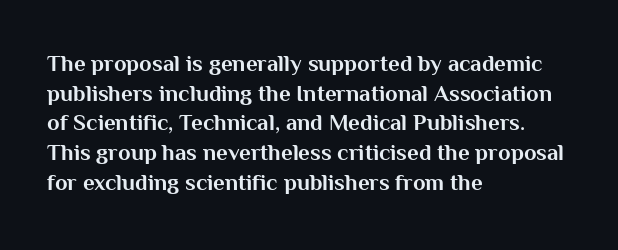
The image shows 23 px bold type, upright; set left-aligned, normal line spacing (1.29x), normal letter spacing, not underlined.
